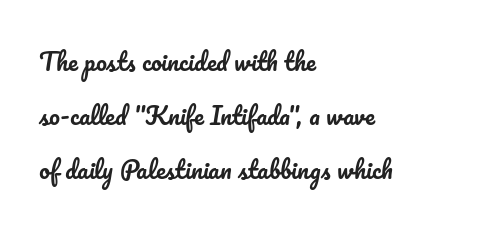
{"underline": "no", "align": "left", "line_spacing": "loose", "line_spacing_ratio": 2.24, "letter_spacing": "normal", "letter_spacing_em": 0.0, "glyph_px": 24}
